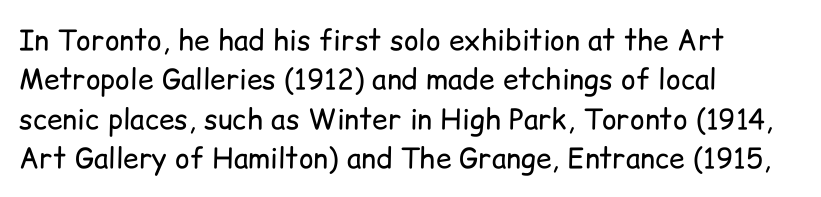
The letters carry no serifs — their stems end cleanly without finishing strokes. The strokes carry an ordinary text weight at most. Does extra space separate the letters? No, they use regular spacing. Here the designer chose a conventional face with non-uniform glyph widths.
